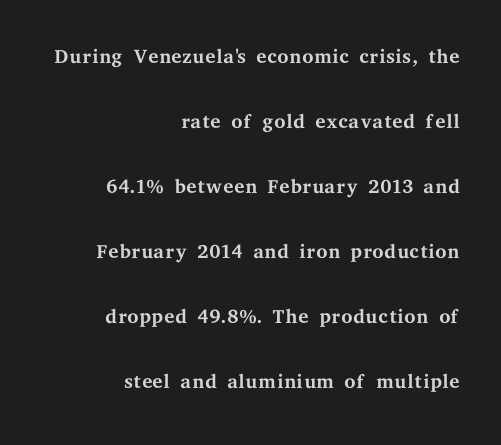
The paragraph has a hard right edge and a soft left edge. Compared with typical paragraphs, the rows here are farther apart. Every character sits straight up, as roman type does. These lines keep a tight, regular rhythm from letter to letter. Varying glyph widths throughout — classic text-font behaviour. Just letters on the line, the space beneath them empty.
